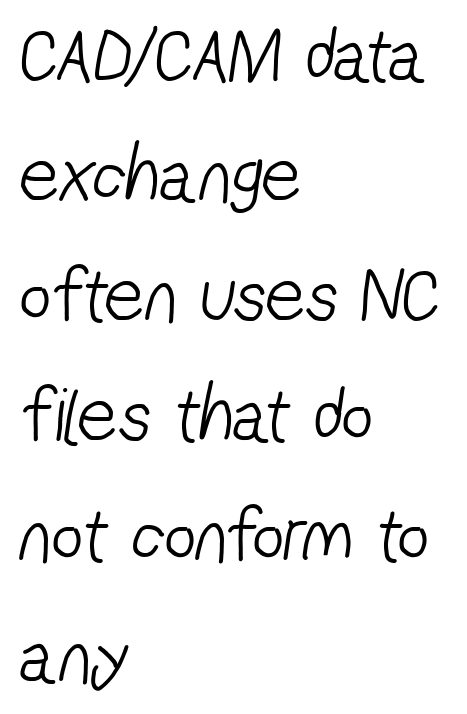
Q: Is the text bold? A: No.
Q: Is the typeface a serif or a sans-serif typeface? A: Sans-serif.
Q: Is the text underlined? A: No.
Q: How is the paragraph aligned? A: Left-aligned.
Q: Is the spacing between letters normal or unusually wide? A: Normal.
Q: Is the spacing between lines tight, normal or loose? A: Normal.
Q: Width (condensed, normal, or wide)? A: Condensed.
Q: Stroke contrast? A: Low.
Q: x-height? A: Medium.
Q: Monospaced? A: No.
